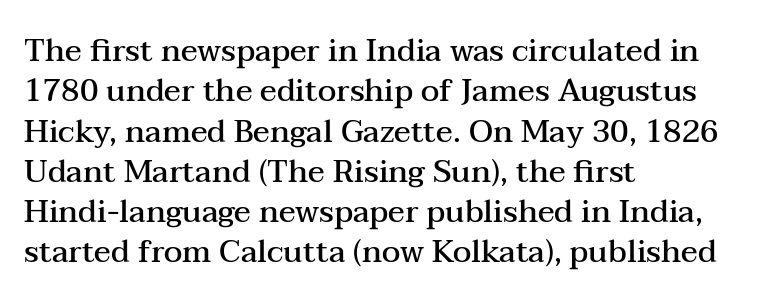
{"serif": "yes", "italic": "no", "bold": "semi", "weight": "semibold", "width": "wide", "stroke_contrast": "medium", "x_height": "medium", "monospaced": "no", "underline": "no", "align": "left", "line_spacing": "normal", "line_spacing_ratio": 1.3, "letter_spacing": "normal", "letter_spacing_em": 0.0, "glyph_px": 31}
